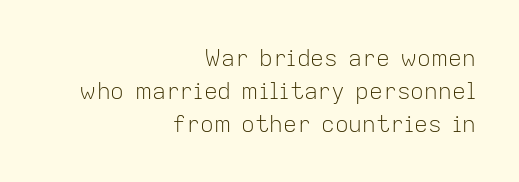
The image shows 23 px text type, upright; set right-aligned, normal line spacing (1.43x), normal letter spacing, not underlined.
